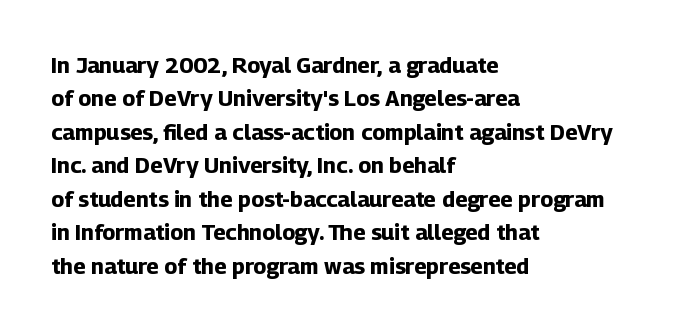
{"italic": "no", "bold": "yes", "underline": "no", "align": "left", "line_spacing": "normal", "line_spacing_ratio": 1.52, "letter_spacing": "normal", "letter_spacing_em": 0.0, "glyph_px": 22}
